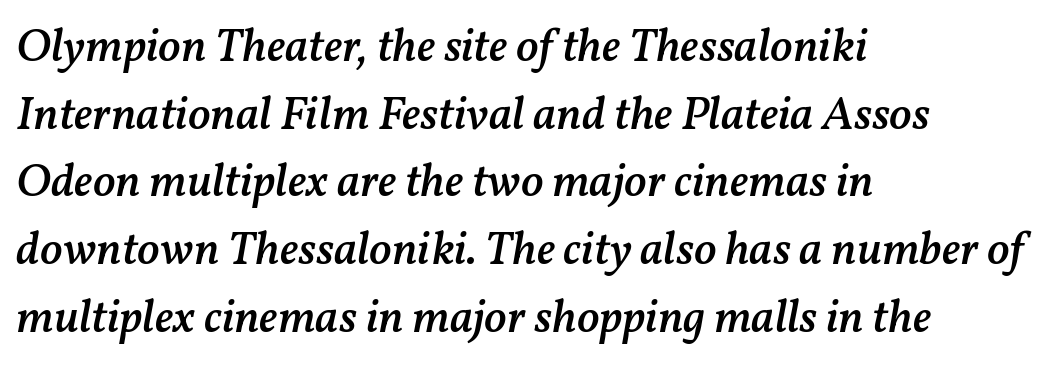
Q: Is the text bold? A: Semi-bold.
Q: Is the text italic (slanted)? A: Yes, it leans right by about 11 degrees.
Q: Is the text underlined? A: No.
Q: How is the paragraph aligned? A: Left-aligned.
Q: Is the spacing between letters normal or unusually wide? A: Normal.
Q: Is the spacing between lines tight, normal or loose? A: Normal.
Q: Width (condensed, normal, or wide)? A: Normal.
Q: Stroke contrast? A: Medium.
Q: x-height? A: Medium.
Q: Monospaced? A: No.
